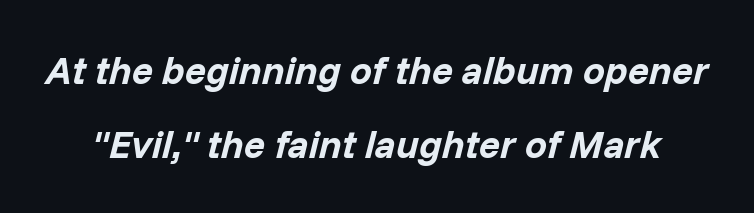
{"italic": "yes", "lean": "right", "slant_degrees": 14, "bold": "yes", "weight": "bold", "width": "normal", "stroke_contrast": "low", "x_height": "medium", "monospaced": "no", "underline": "no", "line_spacing_ratio": 1.89, "letter_spacing": "normal", "letter_spacing_em": 0.0, "glyph_px": 39}
